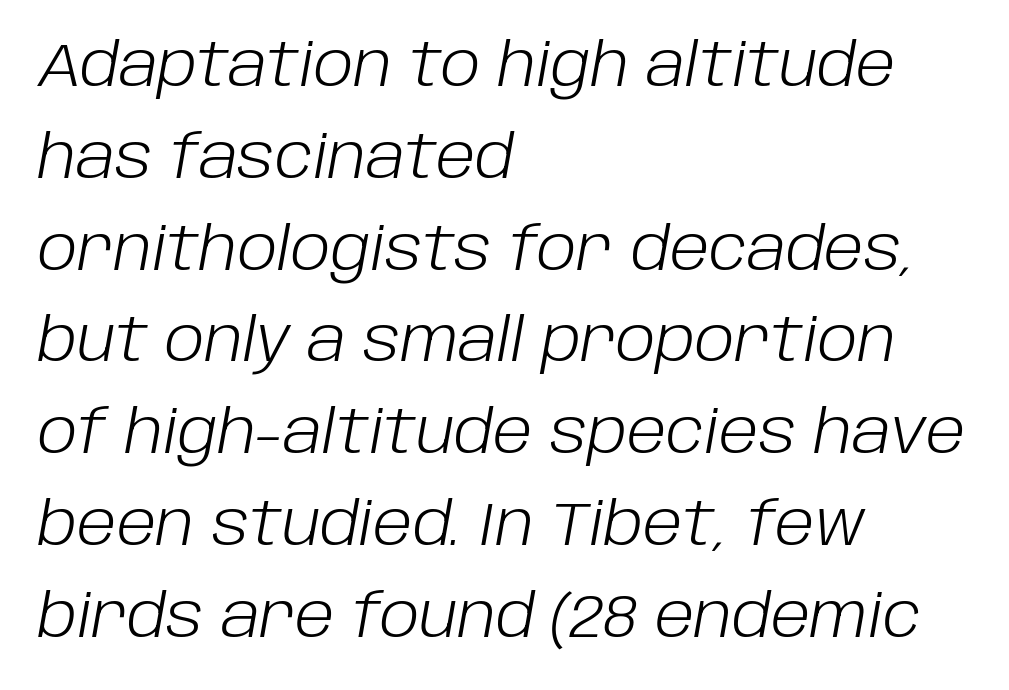
Q: Is the text bold? A: No.
Q: Is the text italic (slanted)? A: Yes, it leans right by about 10 degrees.
Q: Is the text underlined? A: No.
Q: How is the paragraph aligned? A: Left-aligned.
Q: Is the spacing between letters normal or unusually wide? A: Normal.
Q: Is the spacing between lines tight, normal or loose? A: Normal.
Q: Width (condensed, normal, or wide)? A: Normal.
Q: Stroke contrast? A: Low.
Q: x-height? A: Large.
Q: Monospaced? A: No.
